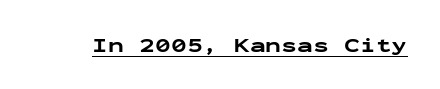
Q: Is the text bold? A: Yes.
Q: Is the text italic (slanted)? A: No, it is upright.
Q: Is the text underlined? A: Yes.
Q: Is the spacing between letters normal or unusually wide? A: Normal.
